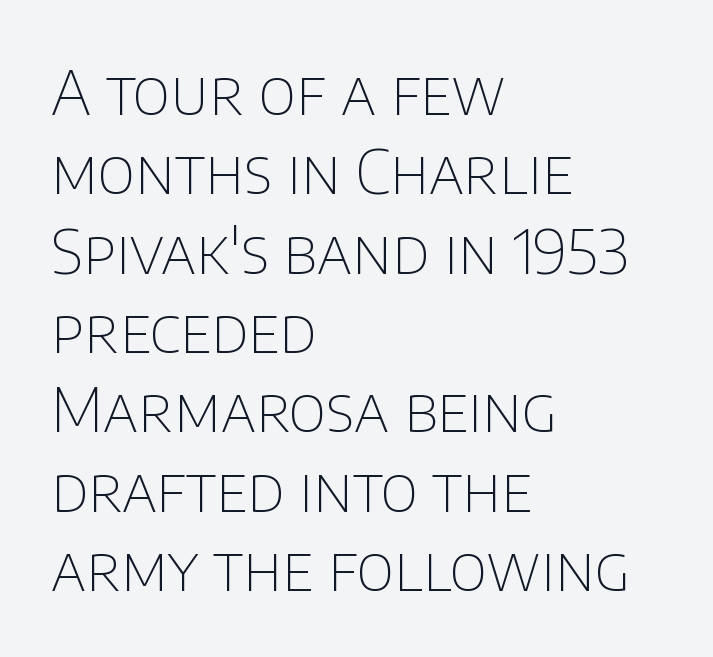
This sample uses plain, unmodified letter spacing. Tall strokes in this sample are plumb rather than angled. Does the leading feel generous? No, just average. Do the characters align in a grid? No, the font is proportional.
